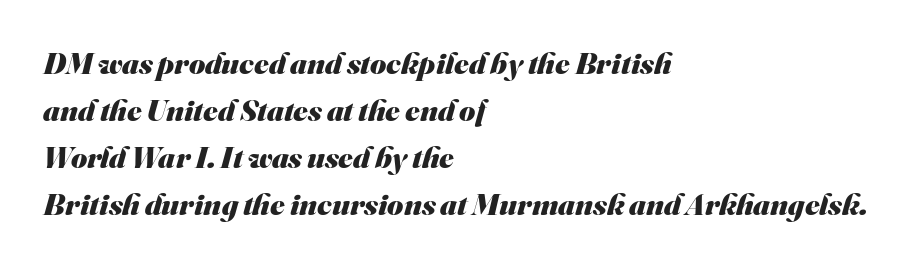
The image shows 31 px heavy sans-serif type; set left-aligned, normal line spacing (1.52x), normal letter spacing, not underlined; medium stroke contrast and a small x-height.
